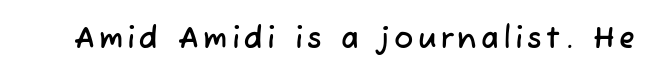
Q: Is the typeface a serif or a sans-serif typeface? A: Sans-serif.
Q: Is the text underlined? A: No.
Q: Width (condensed, normal, or wide)? A: Normal.
Q: Stroke contrast? A: Low.
Q: x-height? A: Medium.
Q: Monospaced? A: No.
